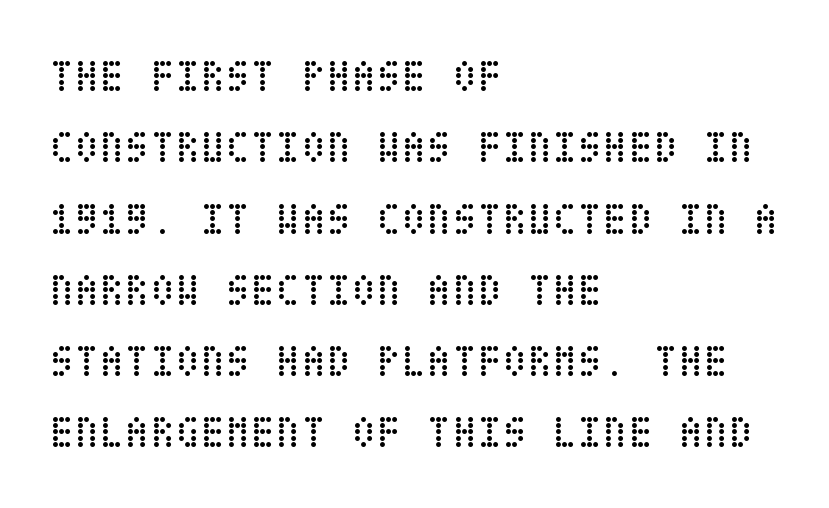
{"italic": "no", "bold": "no", "weight": "regular", "width": "condensed", "stroke_contrast": "low", "x_height": "large", "underline": "no", "align": "left", "line_spacing": "normal", "line_spacing_ratio": 1.55, "letter_spacing": "normal", "letter_spacing_em": 0.0, "glyph_px": 46}
